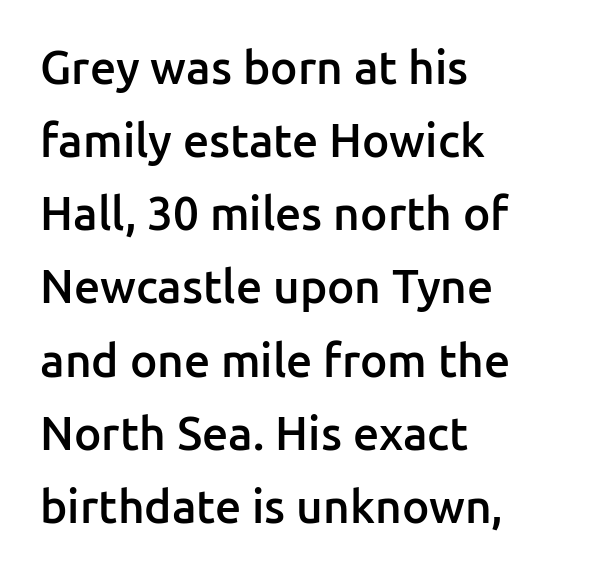
Q: Is the text bold? A: Semi-bold.
Q: Is the text italic (slanted)? A: No, it is upright.
Q: Is the typeface a serif or a sans-serif typeface? A: Sans-serif.
Q: Is the text underlined? A: No.
Q: How is the paragraph aligned? A: Left-aligned.
Q: Is the spacing between letters normal or unusually wide? A: Normal.
Q: Is the spacing between lines tight, normal or loose? A: Normal.
Q: Width (condensed, normal, or wide)? A: Normal.
Q: Stroke contrast? A: Low.
Q: x-height? A: Medium.
Q: Monospaced? A: No.
